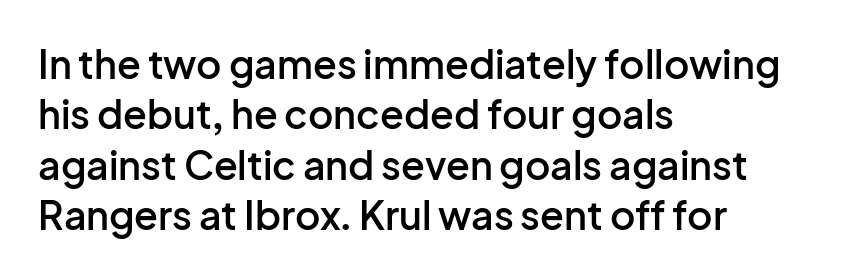
The sample has been set in demibold, a notch under bold. Note: no serifs on the glyphs. The letters advance in unequal steps, a hallmark of proportional type. Underlining? Definitely not there. You could call the tracking neutral — neither tight nor loose. These lines sit exactly where default settings would place them.
